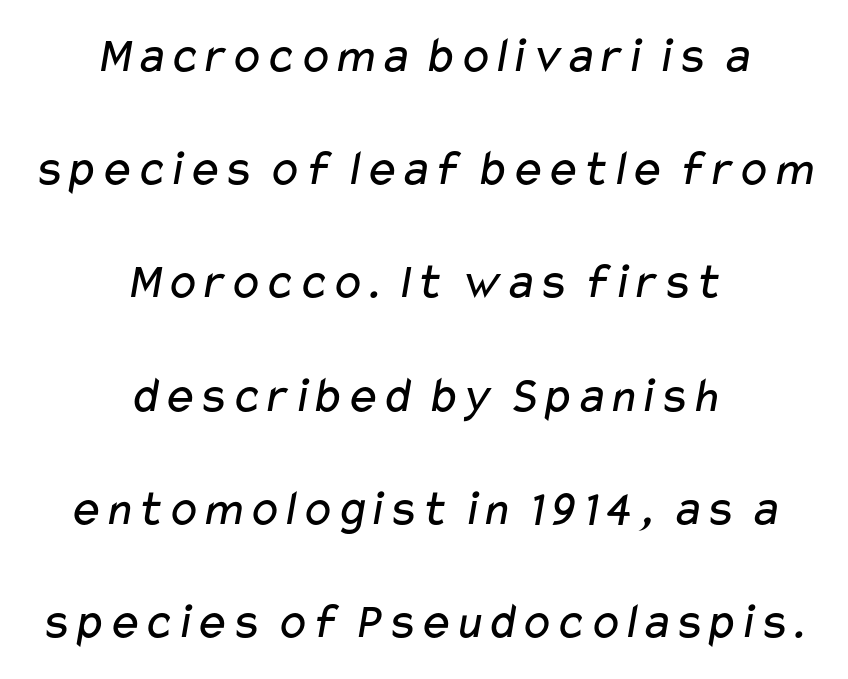
{"serif": "no", "bold": "no", "weight": "regular", "width": "wide", "stroke_contrast": "low", "x_height": "medium", "monospaced": "no", "underline": "no", "align": "center", "line_spacing": "loose", "line_spacing_ratio": 2.22, "letter_spacing": "normal", "letter_spacing_em": 0.0, "glyph_px": 51}
